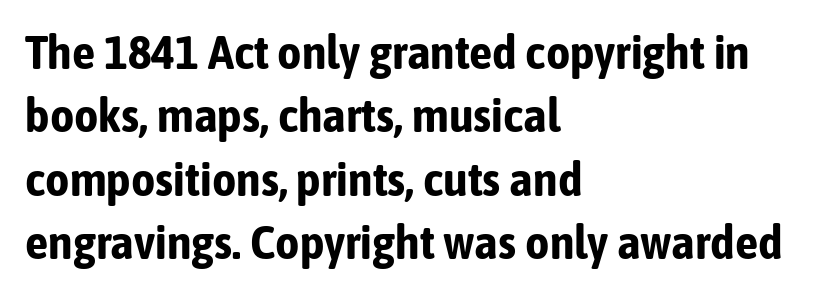
Leftover space on each line is placed entirely after the last word. Spacing verdict: proportional, widths tailored to each character. Descenders hang freely into open space. The passage shown is typeset with a sans-serif family.
